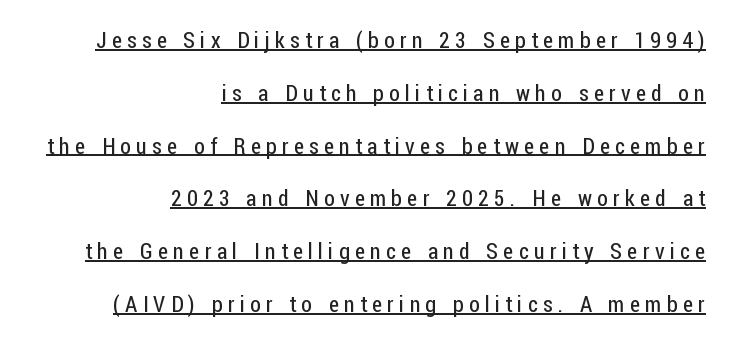
Line endings align vertically; line beginnings do not. Does a line run under the words? Yes, clearly. This sample uses an upright cut, with every glyph sitting square on the baseline. The letters are spread apart with noticeably loose tracking.
